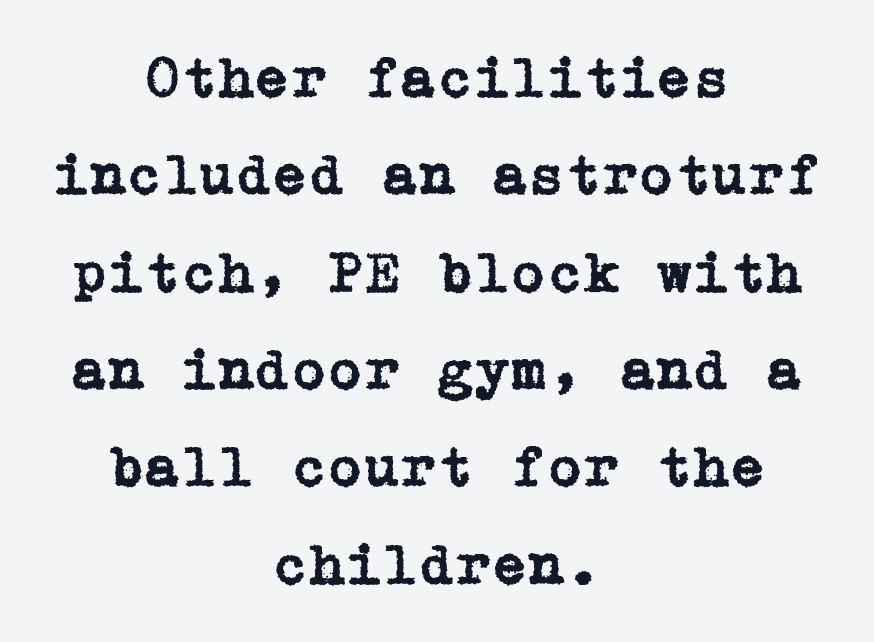
The image shows 59 px serif type, upright; set centered, normal line spacing (1.65x), normal letter spacing, not underlined; low stroke contrast and a medium x-height.
